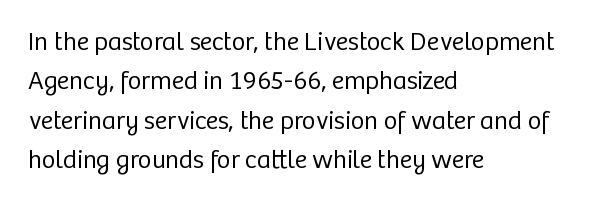
A typesetter would mark this as roman, not italic. Does the leading feel generous? No, just average. The typesetter chose a ragged-right arrangement here. The gaps between neighbouring characters are ordinary and unremarkable. Is this a heavy cut? Hardly; it is regular or lighter. The space directly below the letters is spotless.
